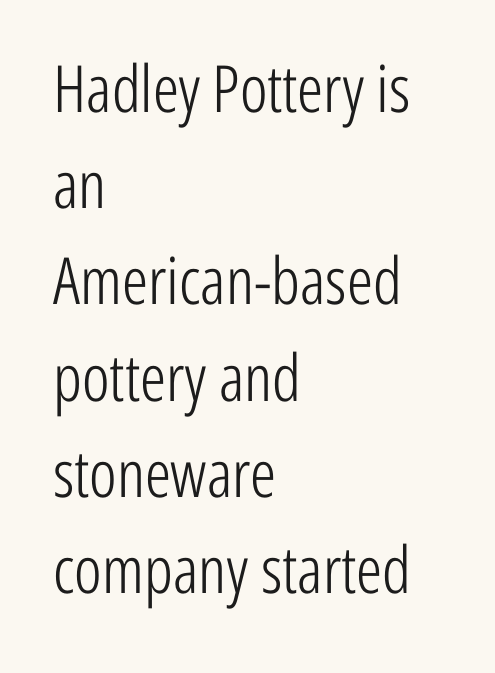
Notice how the stems are strictly vertical — no italics here. A clean baseline with only descenders dipping below it. Which margin do the lines hug? The left one — the right edge is uneven. Horizontal bands of white between lines are of average thickness.
